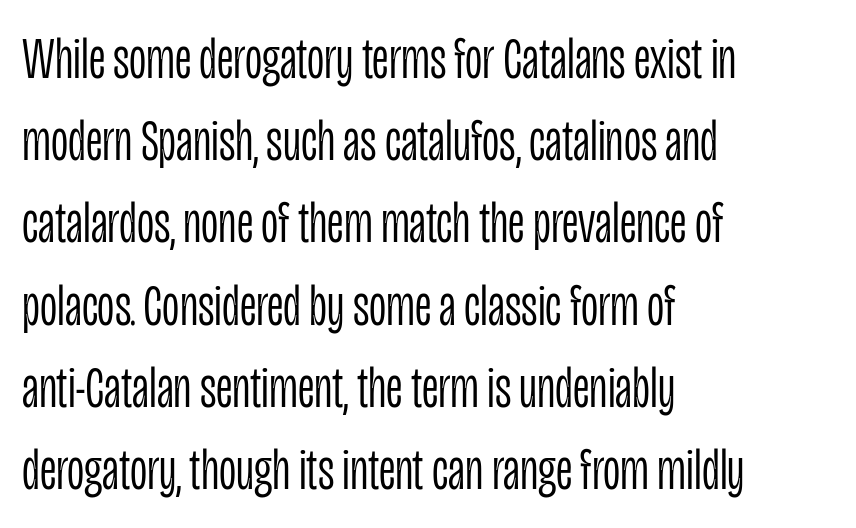
The image shows 60 px light, condensed sans-serif type, upright; set left-aligned, normal line spacing (1.37x), normal letter spacing, not underlined; low stroke contrast and a large x-height.
